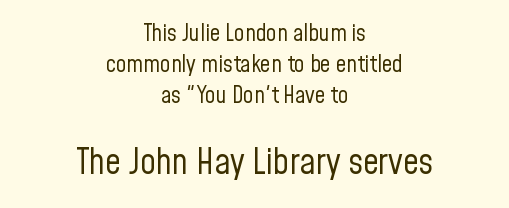
The image shows 35 px regular-weight, condensed sans-serif type, upright; set centered, normal line spacing (1.35x), normal letter spacing, not underlined; the second (bottom) block is 1.52x larger; low stroke contrast and a medium x-height.
